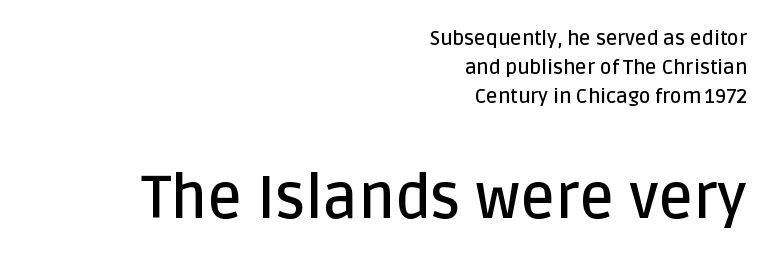
Q: Is the text bold? A: Semi-bold.
Q: Is the text italic (slanted)? A: No, it is upright.
Q: Is the typeface a serif or a sans-serif typeface? A: Sans-serif.
Q: Is the text underlined? A: No.
Q: How is the paragraph aligned? A: Right-aligned.
Q: Is the spacing between letters normal or unusually wide? A: Normal.
Q: Is the spacing between lines tight, normal or loose? A: Normal.
Q: Which block of text is set in a larger size, the first (top) or the second (bottom)? A: The second (bottom) one.
Q: Width (condensed, normal, or wide)? A: Normal.
Q: Stroke contrast? A: Low.
Q: x-height? A: Large.
Q: Monospaced? A: No.
